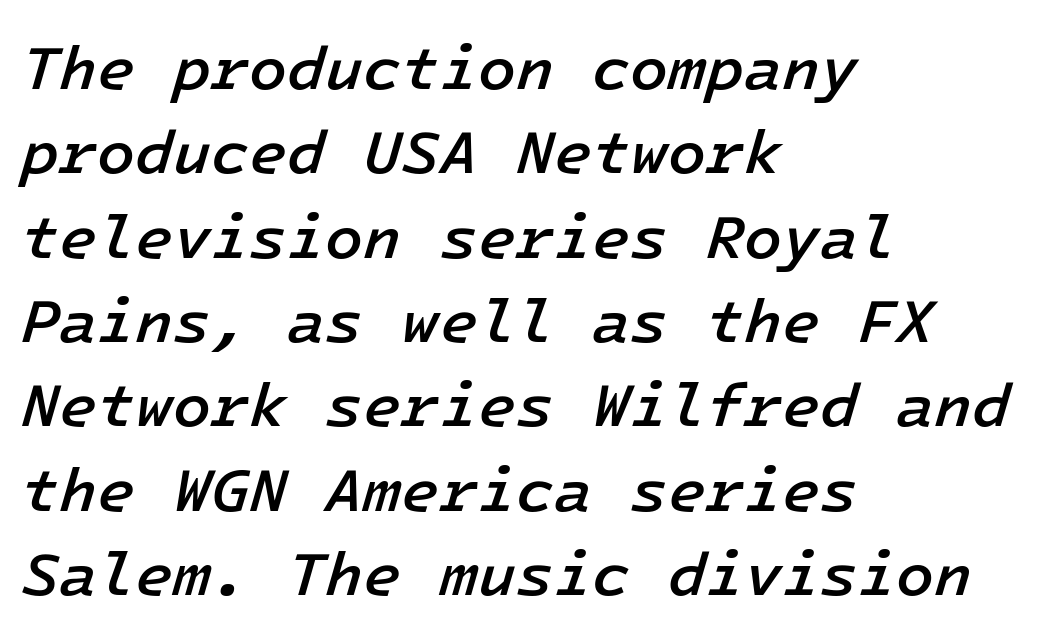
{"italic": "yes", "lean": "right", "slant_degrees": 16, "bold": "semi", "weight": "semibold", "width": "normal", "stroke_contrast": "low", "x_height": "medium", "underline": "no", "align": "left", "line_spacing": "normal", "line_spacing_ratio": 1.36, "letter_spacing": "normal", "letter_spacing_em": 0.0, "glyph_px": 62}
